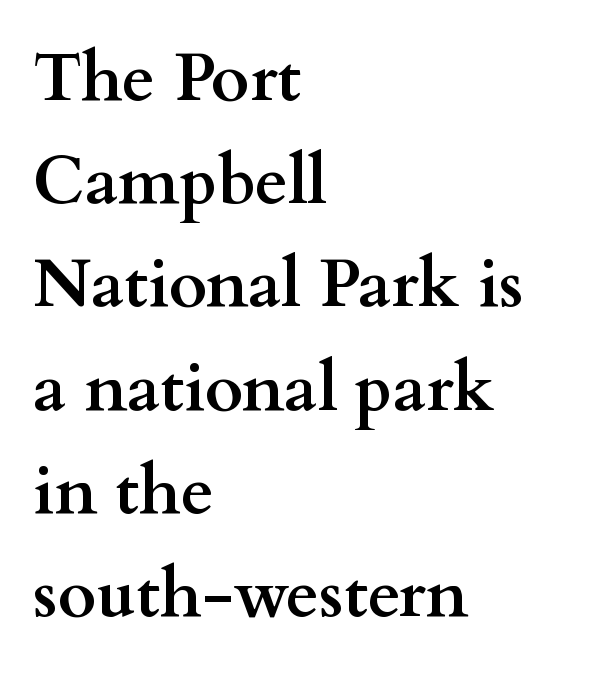
{"serif": "yes", "italic": "no", "bold": "yes", "weight": "semibold", "width": "wide", "stroke_contrast": "medium", "x_height": "small", "monospaced": "no", "underline": "no", "align": "left", "line_spacing": "normal", "line_spacing_ratio": 1.54, "letter_spacing": "normal", "letter_spacing_em": 0.0, "glyph_px": 67}
